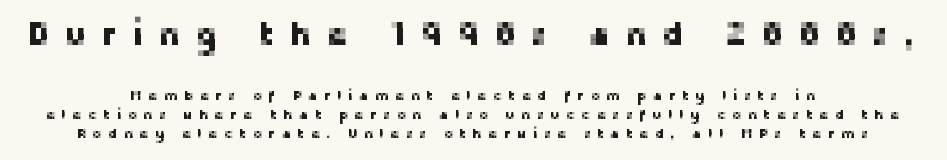
Q: Is the text italic (slanted)? A: No, it is upright.
Q: Is the typeface a serif or a sans-serif typeface? A: Sans-serif.
Q: Is the text underlined? A: No.
Q: How is the paragraph aligned? A: Centered.
Q: Is the spacing between letters normal or unusually wide? A: Unusually wide.
Q: Is the spacing between lines tight, normal or loose? A: Normal.
Q: Which block of text is set in a larger size, the first (top) or the second (bottom)? A: The first (top) one.
Q: Width (condensed, normal, or wide)? A: Normal.
Q: Stroke contrast? A: Low.
Q: x-height? A: Medium.
Q: Monospaced? A: No.
